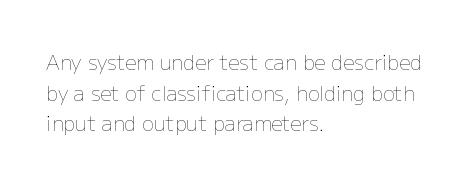
The image shows 20 px text type, upright; set left-aligned, normal line spacing (1.53x), normal letter spacing, not underlined.
